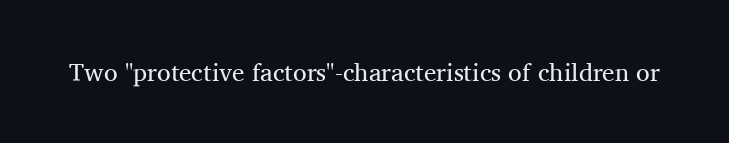
{"italic": "no", "bold": "no", "underline": "no", "letter_spacing": "normal", "letter_spacing_em": 0.0, "glyph_px": 25}
